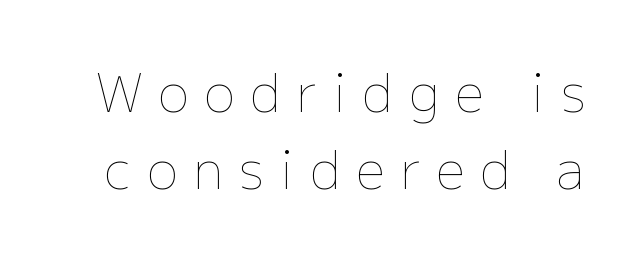
The block of text has a typical density, with ordinary space between rows. Characters remain perfectly vertical along every line. The face used here is rendered with a markedly widened letterfit. This is not heavy type; no bold has been used.
